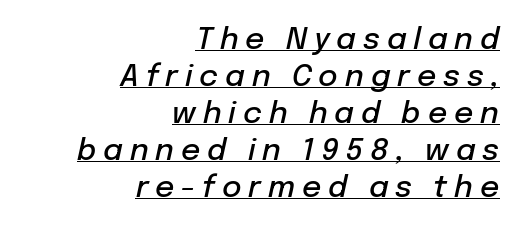
Q: Is the text bold? A: Semi-bold.
Q: Is the text italic (slanted)? A: Yes, it leans right by about 12 degrees.
Q: Is the text underlined? A: Yes.
Q: How is the paragraph aligned? A: Right-aligned.
Q: Is the spacing between letters normal or unusually wide? A: Unusually wide.
Q: Width (condensed, normal, or wide)? A: Normal.
Q: Stroke contrast? A: Low.
Q: x-height? A: Medium.
Q: Monospaced? A: No.
